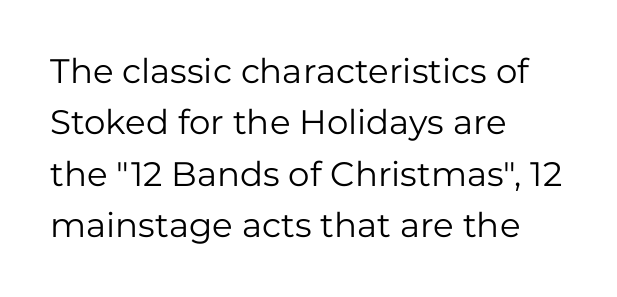
{"serif": "no", "italic": "no", "bold": "no", "weight": "regular", "width": "normal", "stroke_contrast": "low", "x_height": "medium", "monospaced": "no", "underline": "no", "align": "left", "line_spacing": "normal", "line_spacing_ratio": 1.51, "letter_spacing": "normal", "letter_spacing_em": 0.0, "glyph_px": 34}
